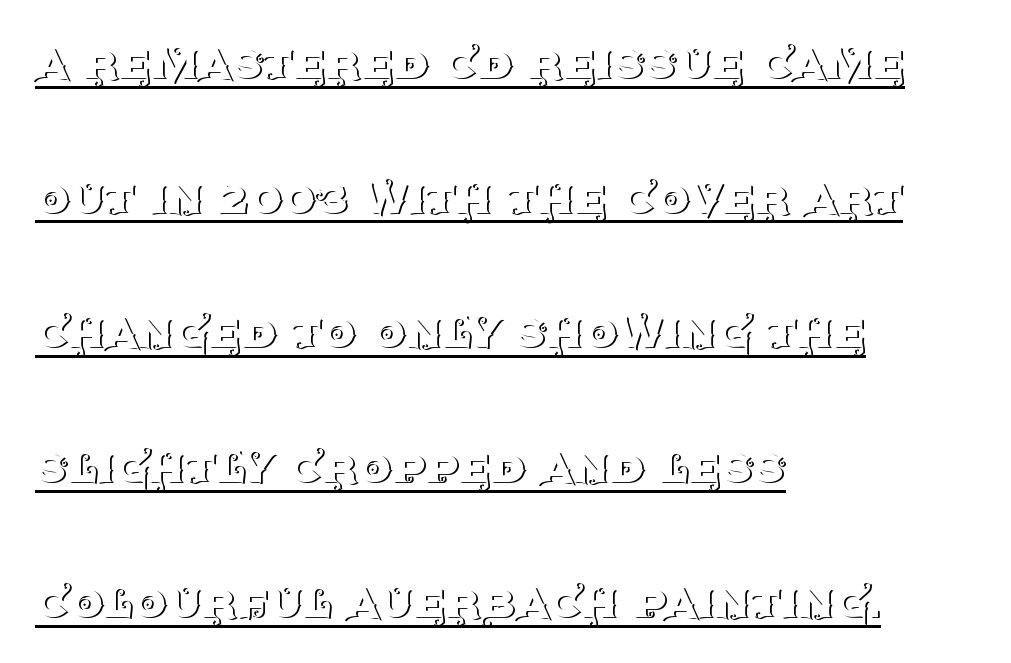
The image shows 55 px thin serif type, upright; set left-aligned, loose line spacing (2.45x), normal letter spacing, underlined; medium stroke contrast and a large x-height.
